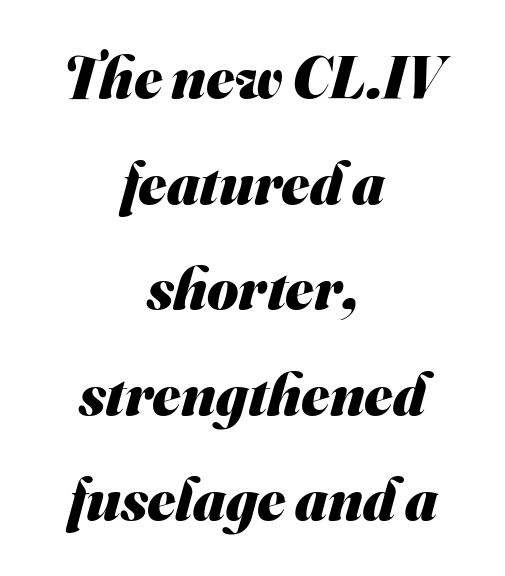
Check under the words: just untouched page. Varying glyph widths throughout — classic text-font behaviour. Does extra space separate the letters? No, they use regular spacing. Reading down the block, each line starts at a different indent, mirrored at its end.
